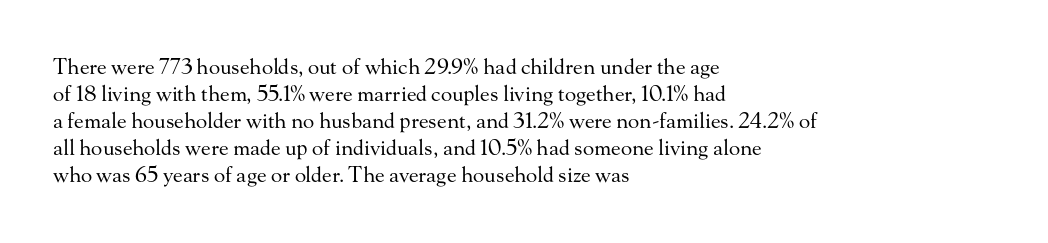
The image shows 21 px text type, upright; set left-aligned, normal line spacing (1.29x), normal letter spacing, not underlined.
